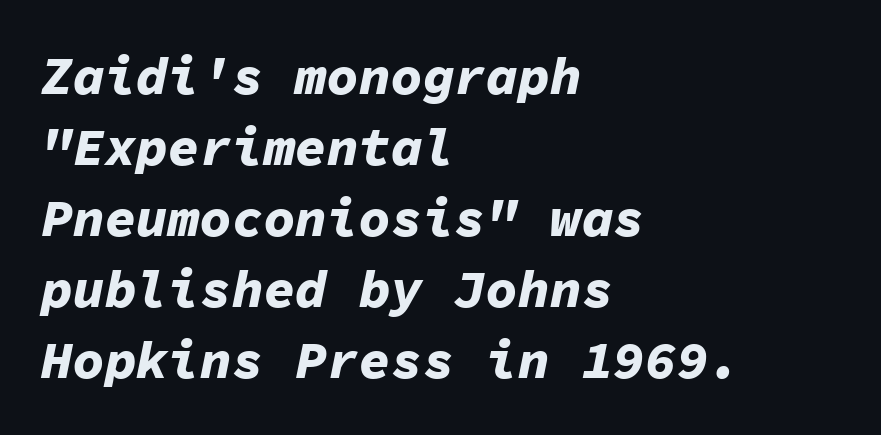
The image shows 53 px bold type, italic (leaning right), monospaced; set left-aligned, normal line spacing (1.34x), normal letter spacing, not underlined; low stroke contrast and a medium x-height.
